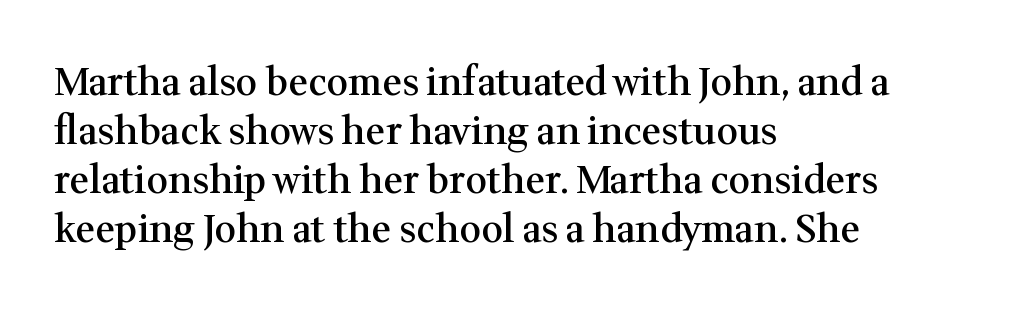
Q: Is the text bold? A: Semi-bold.
Q: Is the text italic (slanted)? A: No, it is upright.
Q: Is the typeface a serif or a sans-serif typeface? A: Serif.
Q: Is the text underlined? A: No.
Q: How is the paragraph aligned? A: Left-aligned.
Q: Is the spacing between letters normal or unusually wide? A: Normal.
Q: Is the spacing between lines tight, normal or loose? A: Normal.
Q: Width (condensed, normal, or wide)? A: Normal.
Q: Stroke contrast? A: Medium.
Q: x-height? A: Medium.
Q: Monospaced? A: No.
